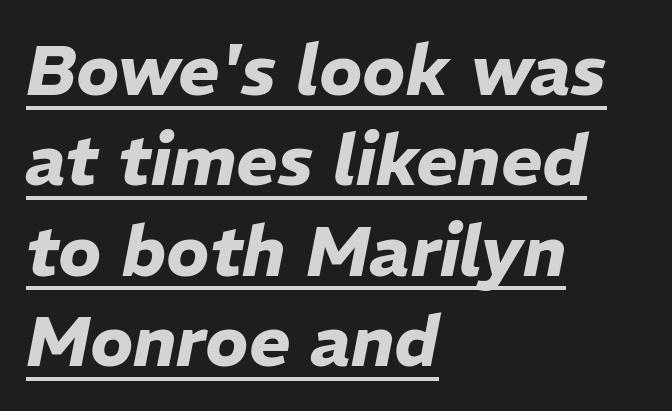
Q: Is the text bold? A: Yes.
Q: Is the text italic (slanted)? A: Yes, it leans right by about 11 degrees.
Q: Is the text underlined? A: Yes.
Q: How is the paragraph aligned? A: Left-aligned.
Q: Is the spacing between letters normal or unusually wide? A: Normal.
Q: Is the spacing between lines tight, normal or loose? A: Normal.
Q: Width (condensed, normal, or wide)? A: Normal.
Q: Stroke contrast? A: Low.
Q: x-height? A: Medium.
Q: Monospaced? A: No.
